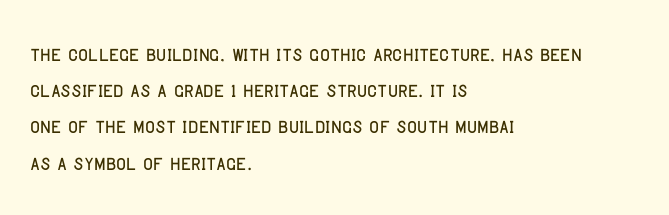
{"italic": "no", "underline": "no", "align": "left", "line_spacing": "normal", "line_spacing_ratio": 1.34, "letter_spacing": "normal", "letter_spacing_em": 0.0, "glyph_px": 27}
